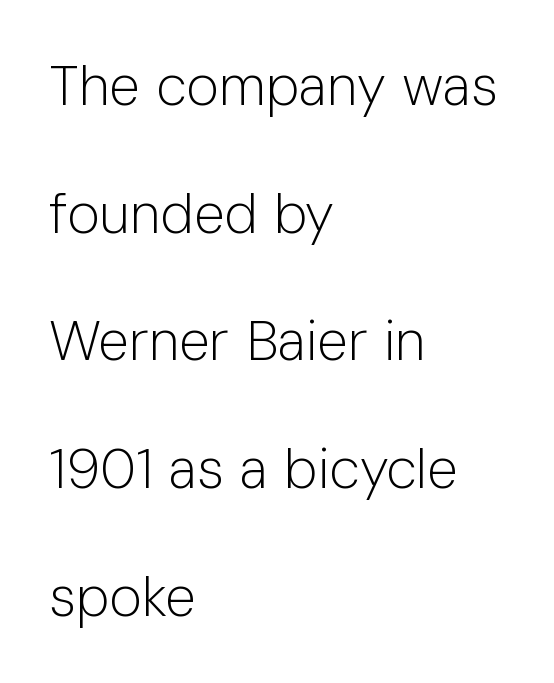
{"serif": "no", "italic": "no", "bold": "no", "weight": "light", "width": "normal", "stroke_contrast": "low", "x_height": "medium", "monospaced": "no", "underline": "no", "align": "left", "line_spacing": "loose", "line_spacing_ratio": 2.28, "letter_spacing": "normal", "letter_spacing_em": 0.0, "glyph_px": 56}
